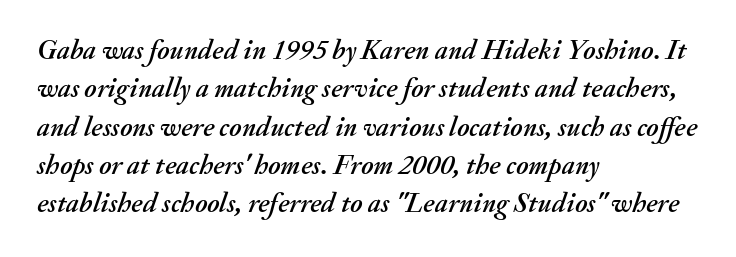
The lines are quadded left. No extra tracking has been applied to these lines. Every character sits at an angle, as italics do. Any mark beneath the type? The region is blank.
